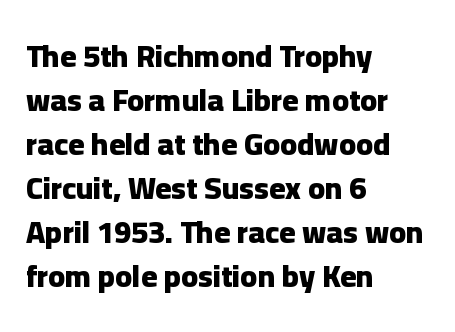
{"serif": "no", "italic": "no", "bold": "yes", "weight": "heavy", "width": "normal", "stroke_contrast": "low", "x_height": "medium", "monospaced": "no", "underline": "no", "align": "left", "line_spacing": "normal", "line_spacing_ratio": 1.42, "letter_spacing": "normal", "letter_spacing_em": 0.0, "glyph_px": 31}
